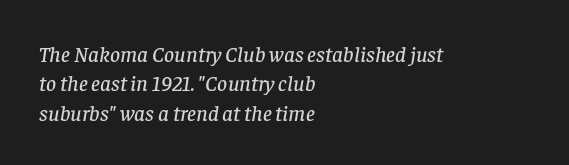
Q: Is the text italic (slanted)? A: Yes, it leans right by about 8 degrees.
Q: Is the text underlined? A: No.
Q: How is the paragraph aligned? A: Left-aligned.
Q: Is the spacing between letters normal or unusually wide? A: Normal.
Q: Is the spacing between lines tight, normal or loose? A: Normal.
